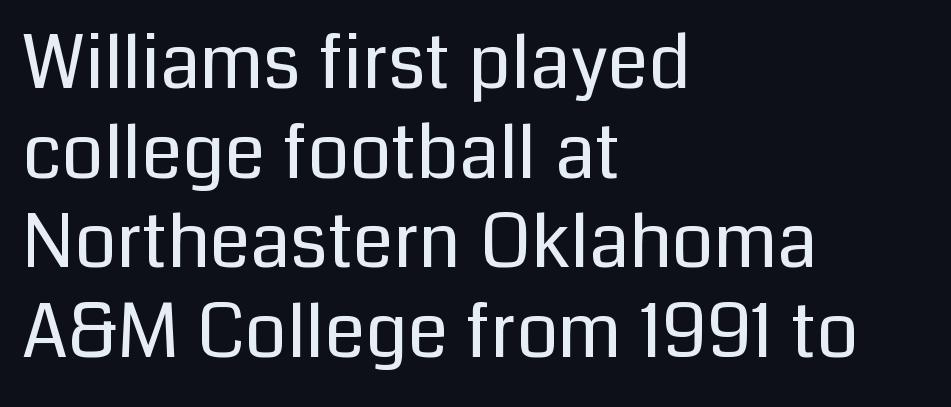
{"serif": "no", "italic": "no", "bold": "no", "weight": "regular", "width": "normal", "stroke_contrast": "low", "x_height": "medium", "monospaced": "no", "underline": "no", "align": "left", "line_spacing_ratio": 1.21, "letter_spacing": "normal", "letter_spacing_em": 0.0, "glyph_px": 74}
